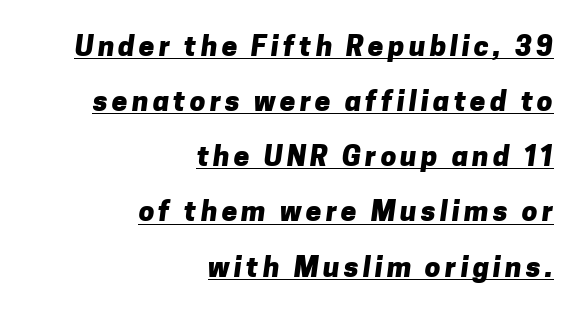
The image shows 28 px heavy sans-serif type; set right-aligned, loose line spacing (1.97x), underlined; low stroke contrast and a medium x-height.
